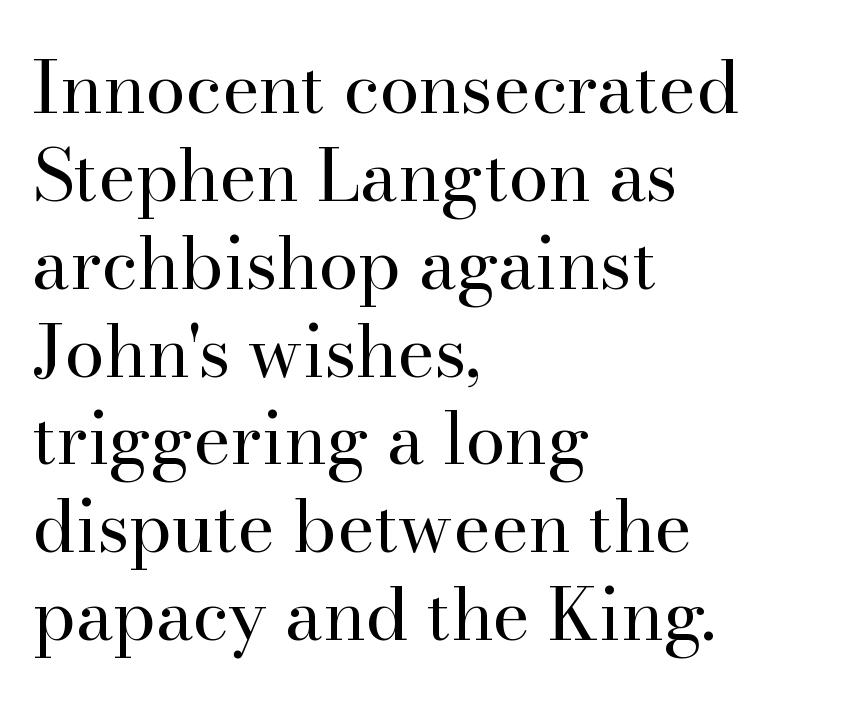
Q: Is the text bold? A: No.
Q: Is the text italic (slanted)? A: No, it is upright.
Q: Is the typeface a serif or a sans-serif typeface? A: Serif.
Q: Is the text underlined? A: No.
Q: How is the paragraph aligned? A: Left-aligned.
Q: Is the spacing between letters normal or unusually wide? A: Normal.
Q: Width (condensed, normal, or wide)? A: Normal.
Q: Stroke contrast? A: High.
Q: x-height? A: Small.
Q: Monospaced? A: No.
